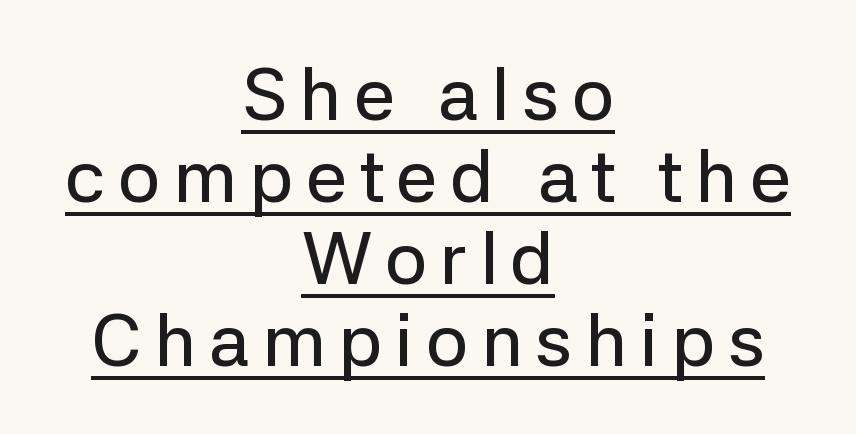
{"serif": "no", "italic": "no", "width": "normal", "stroke_contrast": "low", "x_height": "medium", "monospaced": "no", "underline": "yes", "align": "center", "line_spacing": "tight", "line_spacing_ratio": 1.11, "glyph_px": 74}
